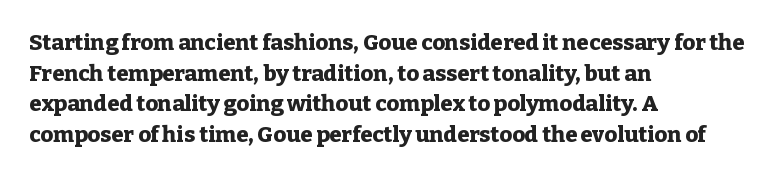
Q: Is the text bold? A: Yes.
Q: Is the text italic (slanted)? A: No, it is upright.
Q: Is the text underlined? A: No.
Q: How is the paragraph aligned? A: Left-aligned.
Q: Is the spacing between letters normal or unusually wide? A: Normal.
Q: Is the spacing between lines tight, normal or loose? A: Normal.
